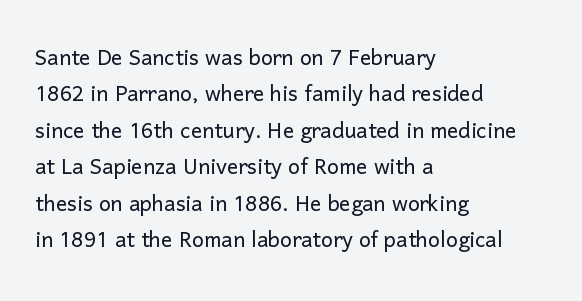
The image shows 28 px light sans-serif type, upright; set left-aligned, normal line spacing (1.3x), normal letter spacing, not underlined; low stroke contrast and a medium x-height.
